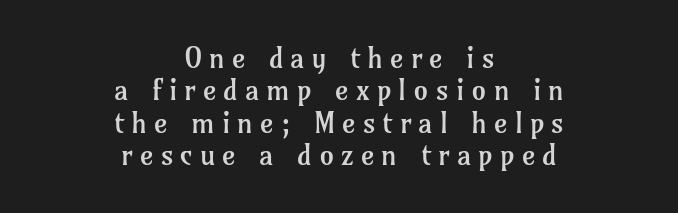
The passage shown is typed in a proportional face where columns would drift. Little horizontal feet cap the strokes, marking this as serif type. You can tell it's not italic because the verticals are truly vertical. Summary of vertical rhythm: compact, with narrow interline spacing. The typeface has the unassuming heft of standard copy or less.
